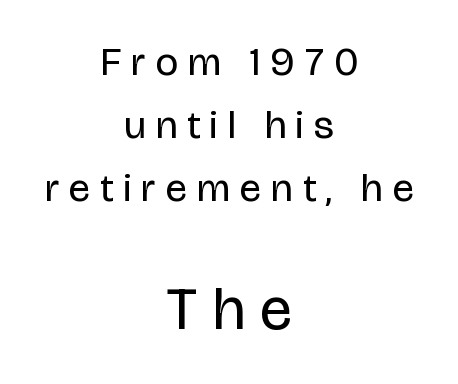
The image shows 60 px regular-weight, condensed sans-serif type, upright; set centered, normal line spacing (1.57x), unusually wide letter spacing (+0.26 em), not underlined; the second (bottom) block is 1.5x larger; low stroke contrast and a large x-height.
